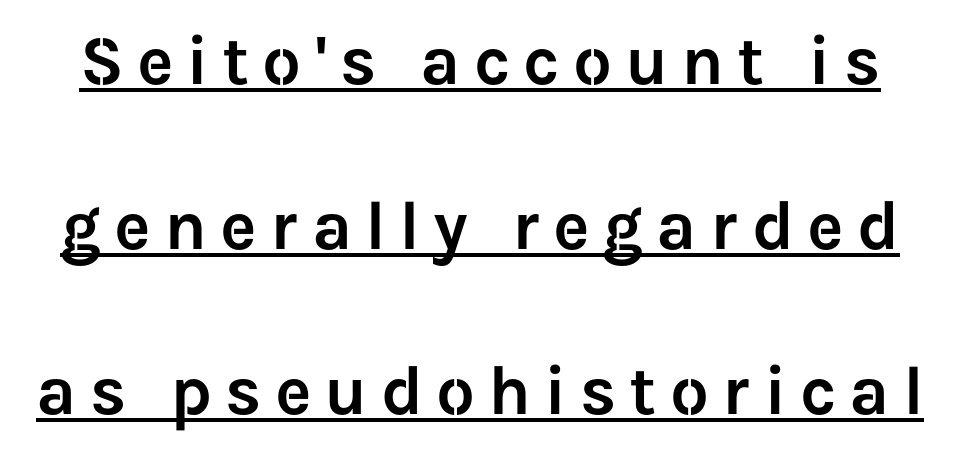
Posture: upright roman. The characters display no serif detailing; their extremities are plain. Notice the wide empty band between every row — that's loose leading. You could not count columns in this text — the font is proportionally spaced.
